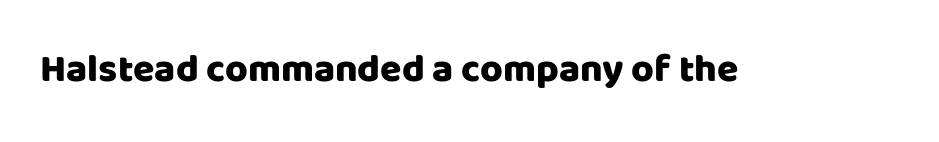
This rendering employs a face without finishing strokes, i.e., a sans-serif. Nothing unusual about the tracking: characters are spaced as the font intends. These lines are rendered in a variable-pitch font. Underline: absent. Every stem runs plumb, perpendicular to the baseline.
